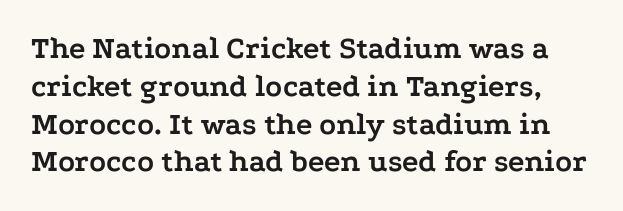
Q: Is the text bold? A: Yes.
Q: Is the text italic (slanted)? A: No, it is upright.
Q: Is the typeface a serif or a sans-serif typeface? A: Serif.
Q: Is the text underlined? A: No.
Q: Is the spacing between letters normal or unusually wide? A: Normal.
Q: Width (condensed, normal, or wide)? A: Wide.
Q: Stroke contrast? A: Low.
Q: x-height? A: Medium.
Q: Monospaced? A: No.
